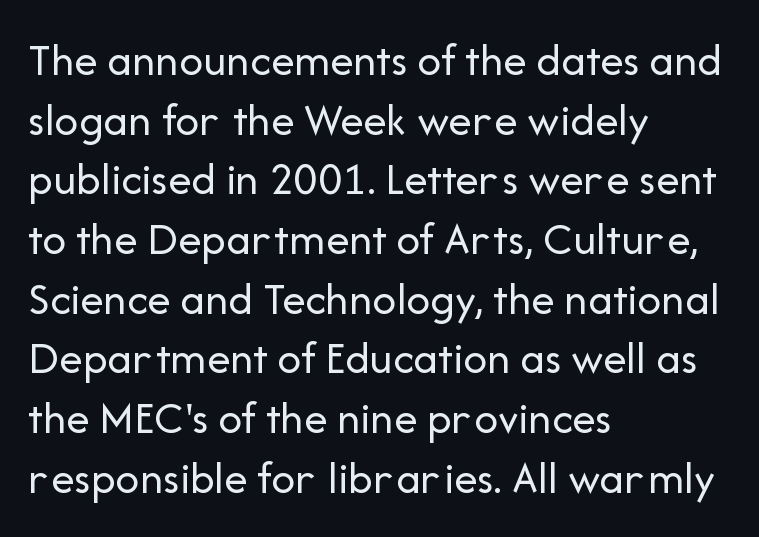
{"serif": "no", "italic": "no", "bold": "no", "weight": "regular", "width": "normal", "stroke_contrast": "low", "x_height": "medium", "monospaced": "no", "underline": "no", "align": "left", "line_spacing": "normal", "line_spacing_ratio": 1.27, "letter_spacing": "normal", "letter_spacing_em": 0.0, "glyph_px": 47}
